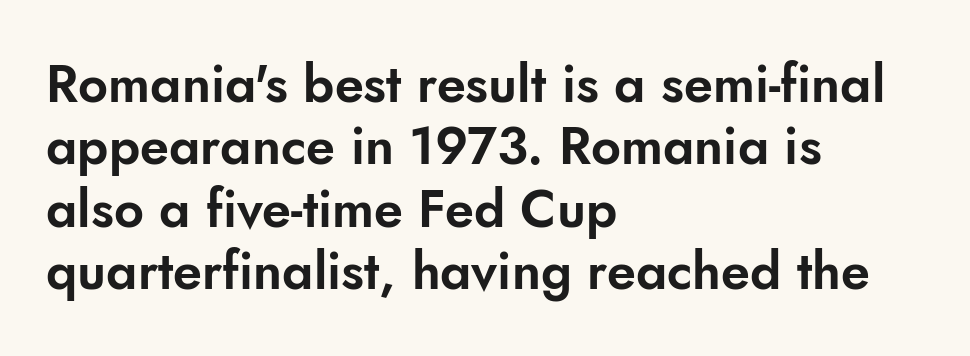
The image shows 52 px sans-serif type, upright; set left-aligned, line spacing 1.2x, normal letter spacing, not underlined; low stroke contrast and a small x-height.
